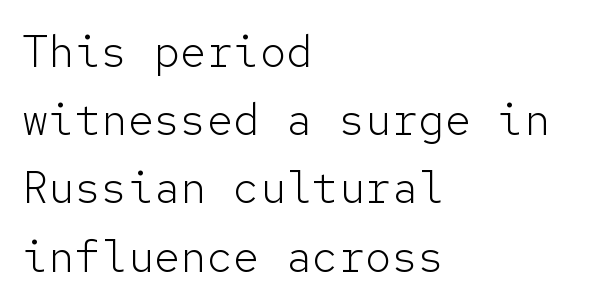
The image shows 44 px light sans-serif type, upright, monospaced; set left-aligned, normal line spacing (1.55x), normal letter spacing, not underlined; low stroke contrast and a medium x-height.
